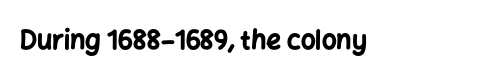
The image shows 26 px bold type, upright; set normal letter spacing, not underlined.
